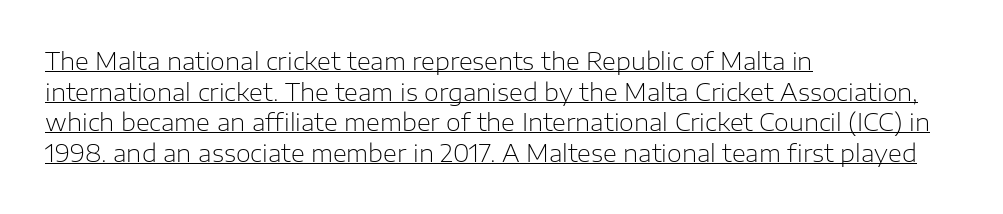
Which margin do the lines hug? The left one — the right edge is uneven. Normally led — the rows are evenly, conventionally spaced. It's the straight-up-and-down kind of type. This reads as an unemphasized weight, regular at the heaviest. Like a heading marked for emphasis, these lines bear an underscore.
